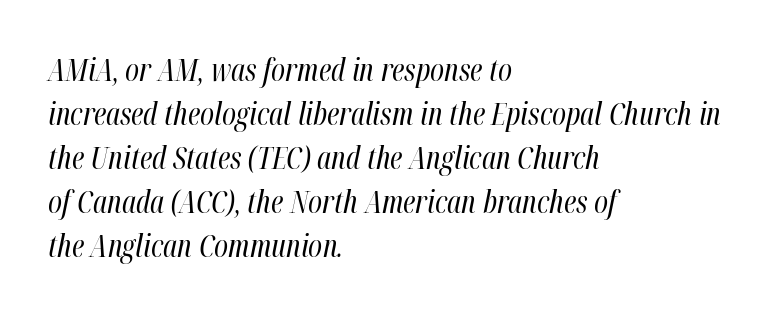
Q: Is the text bold? A: No.
Q: Is the text italic (slanted)? A: Yes, it leans right by about 12 degrees.
Q: Is the text underlined? A: No.
Q: How is the paragraph aligned? A: Left-aligned.
Q: Is the spacing between letters normal or unusually wide? A: Normal.
Q: Is the spacing between lines tight, normal or loose? A: Normal.
Q: Width (condensed, normal, or wide)? A: Condensed.
Q: Stroke contrast? A: High.
Q: x-height? A: Medium.
Q: Monospaced? A: No.
